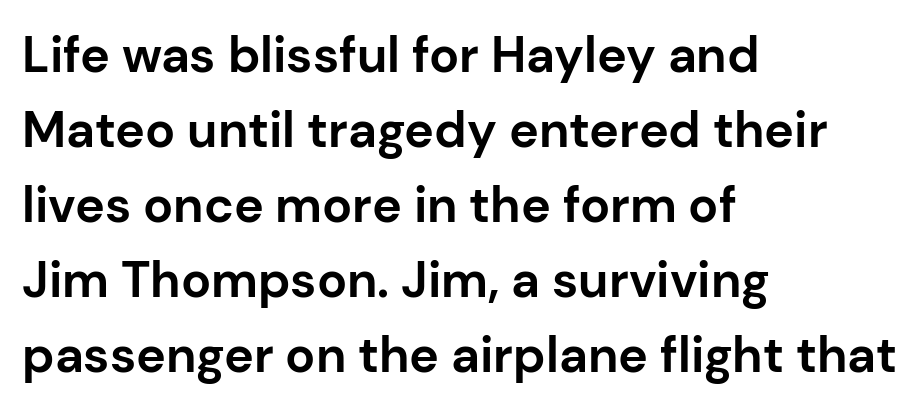
{"serif": "no", "italic": "no", "bold": "yes", "weight": "bold", "width": "normal", "stroke_contrast": "low", "x_height": "medium", "monospaced": "no", "underline": "no", "align": "left", "line_spacing": "normal", "line_spacing_ratio": 1.5, "letter_spacing": "normal", "letter_spacing_em": 0.0, "glyph_px": 50}
